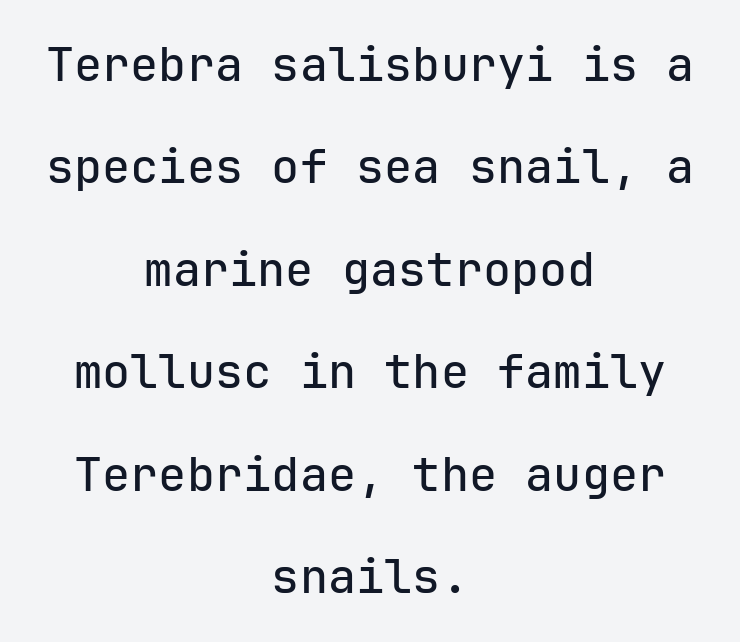
{"serif": "no", "italic": "no", "width": "normal", "stroke_contrast": "low", "x_height": "medium", "monospaced": "yes", "underline": "no", "align": "center", "line_spacing": "loose", "line_spacing_ratio": 2.18, "letter_spacing": "normal", "letter_spacing_em": 0.0, "glyph_px": 47}
